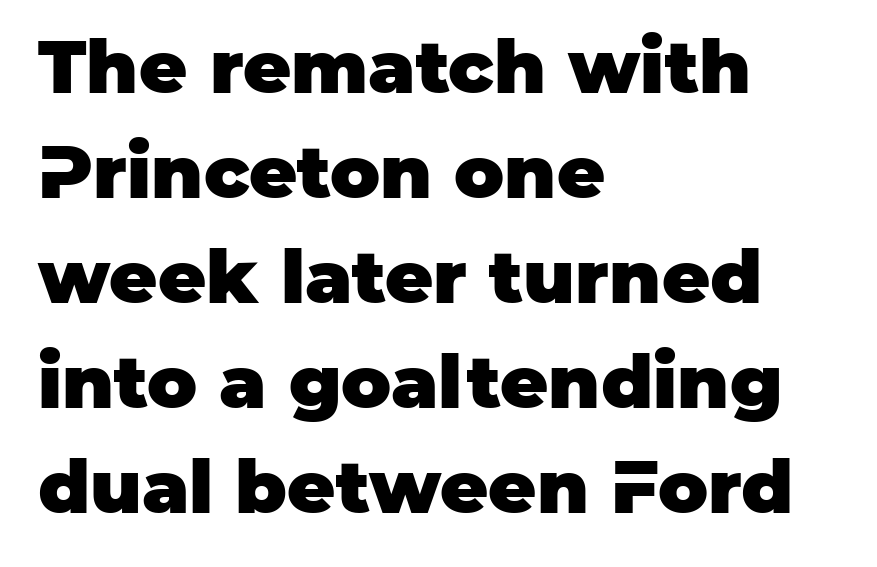
Check where the strokes stop: nothing finishes them off — pure sans. You could not count columns in this text — the font is proportionally spaced. Lines of text with bare space underneath. Ordinary non-slanted type is in use. In CSS terms this would be text-align: left.
